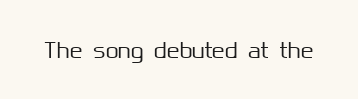
{"italic": "no", "underline": "no", "letter_spacing": "normal", "letter_spacing_em": 0.0, "glyph_px": 21}
